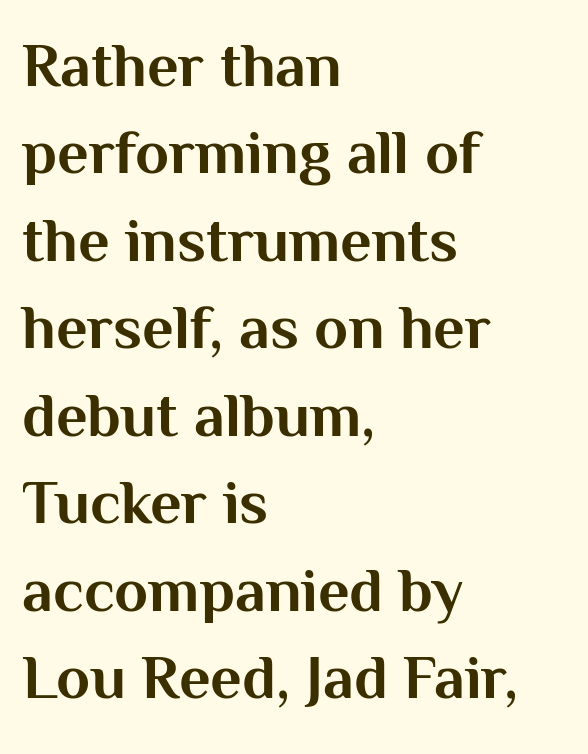
{"serif": "no", "italic": "no", "bold": "yes", "weight": "bold", "width": "normal", "stroke_contrast": "medium", "x_height": "medium", "monospaced": "no", "underline": "no", "align": "left", "line_spacing": "normal", "line_spacing_ratio": 1.41, "letter_spacing": "normal", "letter_spacing_em": 0.0, "glyph_px": 62}
